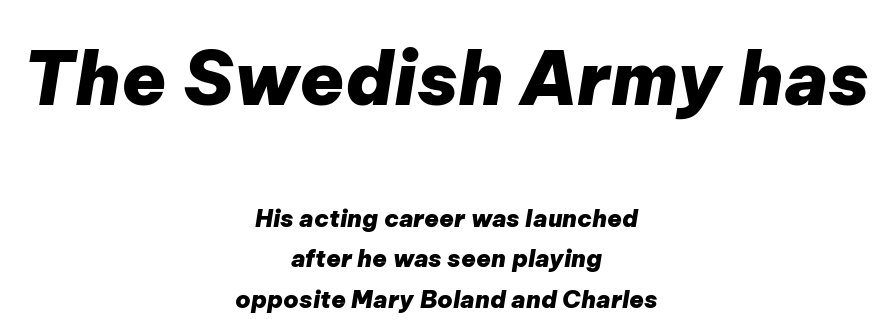
Q: Is the text bold? A: Yes.
Q: Is the text italic (slanted)? A: Yes, it leans right by about 9 degrees.
Q: Is the text underlined? A: No.
Q: How is the paragraph aligned? A: Centered.
Q: Is the spacing between letters normal or unusually wide? A: Normal.
Q: Is the spacing between lines tight, normal or loose? A: Normal.
Q: Which block of text is set in a larger size, the first (top) or the second (bottom)? A: The first (top) one.
Q: Width (condensed, normal, or wide)? A: Normal.
Q: Stroke contrast? A: Low.
Q: x-height? A: Medium.
Q: Monospaced? A: No.
